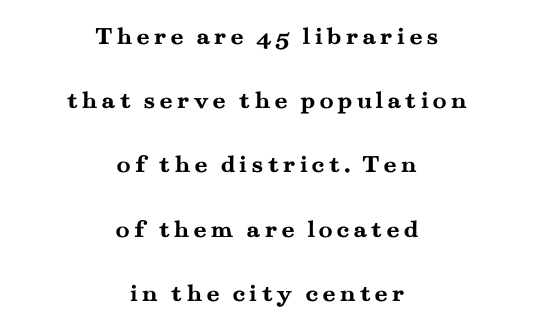
Reading down the block, each line starts at a different indent, mirrored at its end. What weight is shown? A full bold with thick strokes. The glyphs are unaccompanied by any horizontal stroke below them. You can tell it's not italic because the verticals are truly vertical.
